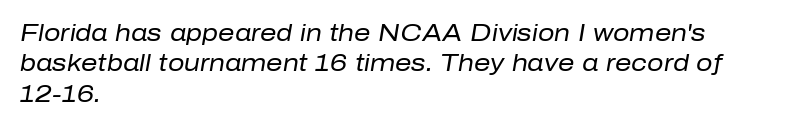
The image shows 23 px text type, italic (leaning right); set left-aligned, normal line spacing (1.32x), normal letter spacing, not underlined.
